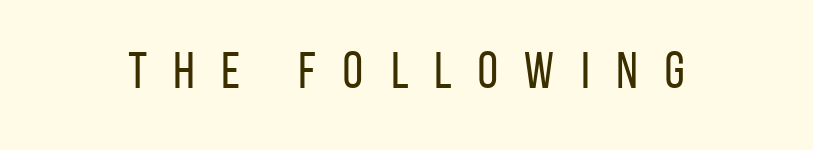
The lettering holds an erect, upright posture throughout. Is this a heavy cut? Hardly; it is regular or lighter. The passage shown is not underscored anywhere. The font family rendered here belongs to the sans-serif group. The face used here is proportionally spaced, like ordinary book or web type. The horizontal fit of the characters is loose and conspicuously gappy.
